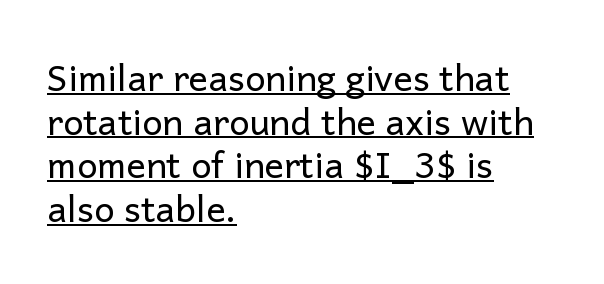
The image shows 36 px regular-weight sans-serif type, upright; set left-aligned, line spacing 1.21x, normal letter spacing, underlined; low stroke contrast and a medium x-height.
